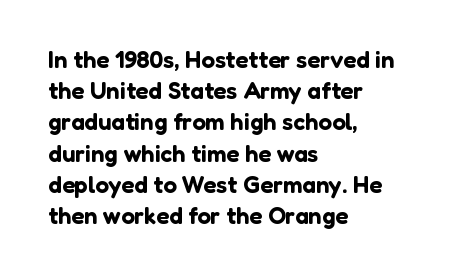
Does the copy run flush right? No — it runs flush left. The font's upright variant was chosen for this text. Descender tails drop into unmarked territory. Reading down the column, the eye jumps a familiar distance to each next line.
